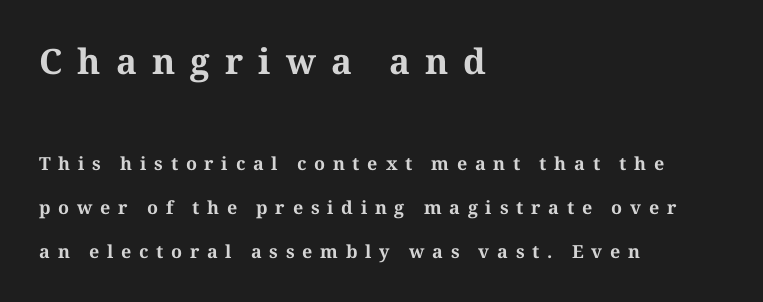
Q: Is the text bold? A: Yes.
Q: Is the text italic (slanted)? A: No, it is upright.
Q: Is the typeface a serif or a sans-serif typeface? A: Serif.
Q: Is the text underlined? A: No.
Q: How is the paragraph aligned? A: Left-aligned.
Q: Is the spacing between letters normal or unusually wide? A: Unusually wide.
Q: Is the spacing between lines tight, normal or loose? A: Loose.
Q: Which block of text is set in a larger size, the first (top) or the second (bottom)? A: The first (top) one.
Q: Width (condensed, normal, or wide)? A: Normal.
Q: Stroke contrast? A: Medium.
Q: x-height? A: Medium.
Q: Monospaced? A: No.
